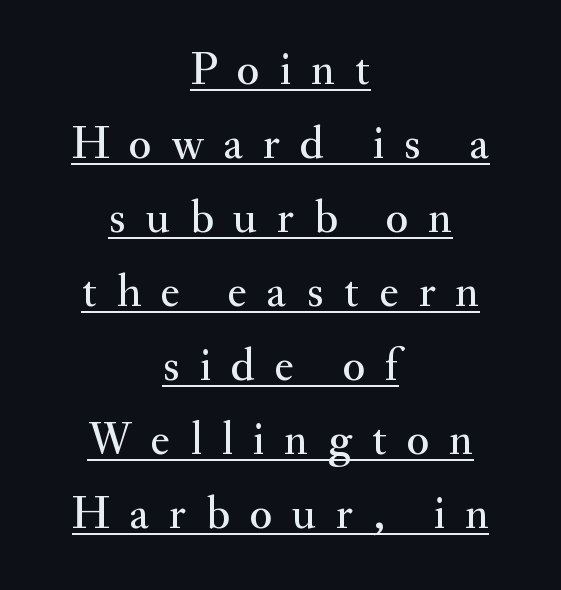
{"serif": "yes", "italic": "no", "width": "normal", "stroke_contrast": "medium", "x_height": "small", "monospaced": "no", "underline": "yes", "align": "center", "line_spacing": "normal", "line_spacing_ratio": 1.61, "letter_spacing": "wide", "letter_spacing_em": 0.43, "glyph_px": 46}
